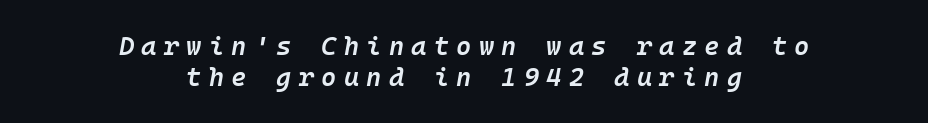
{"italic": "yes", "lean": "right", "slant_degrees": 10, "bold": "semi", "underline": "no", "align": "center", "line_spacing_ratio": 1.18, "letter_spacing": "wide", "letter_spacing_em": 0.28, "glyph_px": 26}
